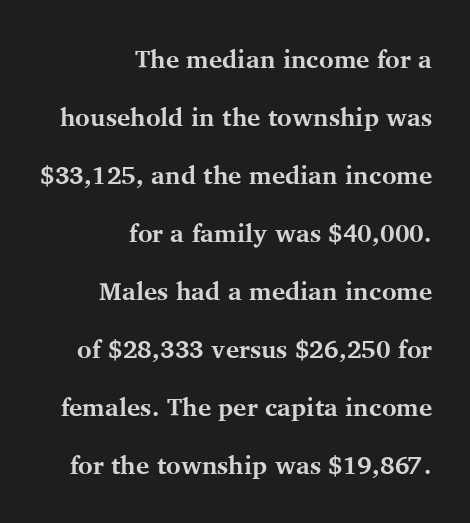
The image shows 25 px bold type, upright; set right-aligned, loose line spacing (2.32x), normal letter spacing, not underlined.
